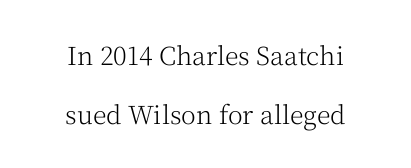
The image shows 25 px text type, upright; set centered, loose line spacing (2.35x), normal letter spacing, not underlined.
